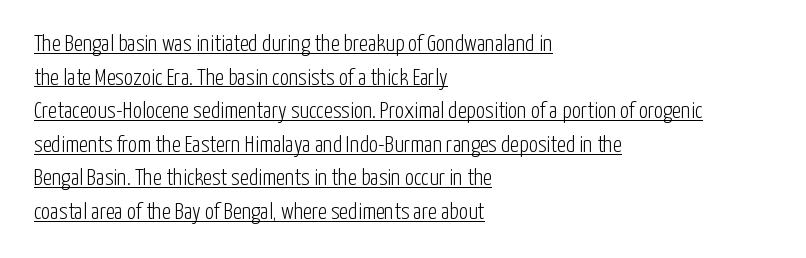
The image shows 23 px text type, upright; set left-aligned, normal line spacing (1.46x), normal letter spacing, underlined.
